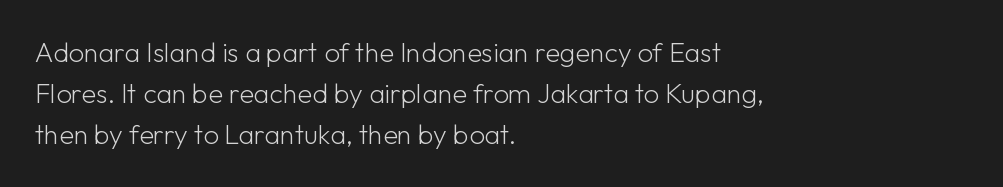
The image shows 27 px text type, upright; set left-aligned, normal line spacing (1.51x), normal letter spacing, not underlined.
